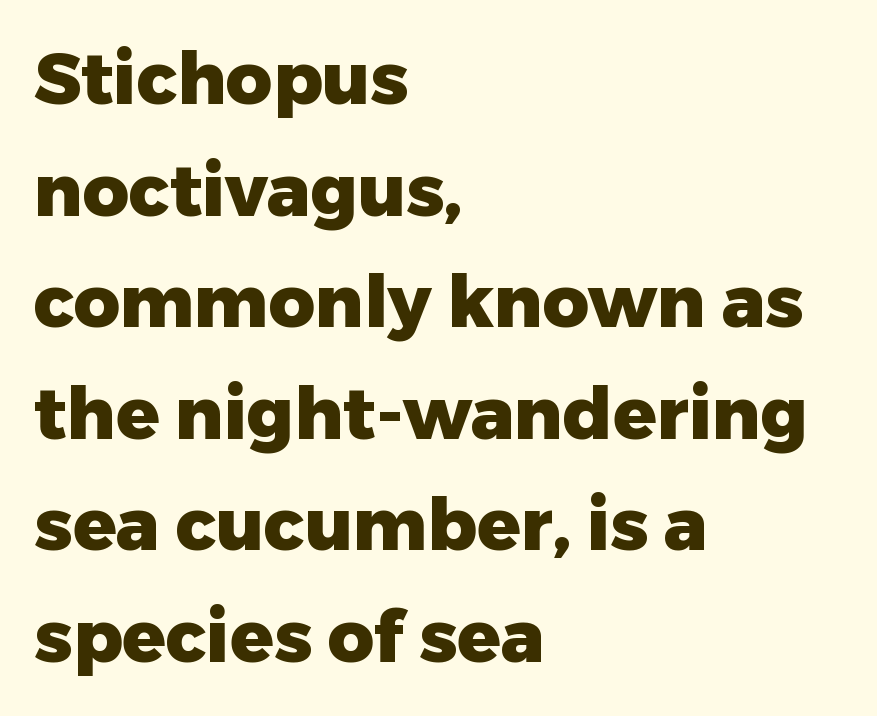
Q: Is the text bold? A: Yes.
Q: Is the text italic (slanted)? A: No, it is upright.
Q: Is the typeface a serif or a sans-serif typeface? A: Sans-serif.
Q: Is the text underlined? A: No.
Q: How is the paragraph aligned? A: Left-aligned.
Q: Is the spacing between letters normal or unusually wide? A: Normal.
Q: Is the spacing between lines tight, normal or loose? A: Normal.
Q: Width (condensed, normal, or wide)? A: Normal.
Q: Stroke contrast? A: Low.
Q: x-height? A: Medium.
Q: Monospaced? A: No.
